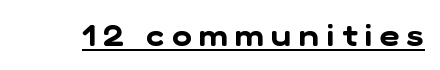
The typeface chosen for these lines omits serifs. The passage shown has open, widely tracked lettering throughout. These lines are rendered in a variable-pitch font. This sample carries an underscore along the baseline area.
